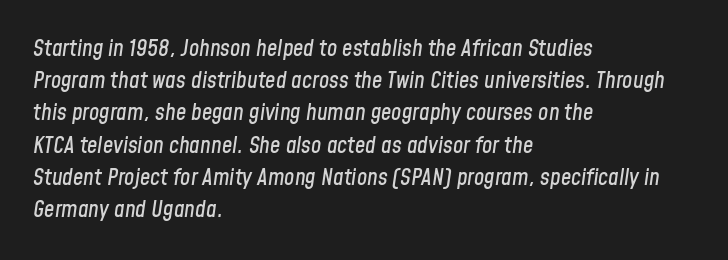
The image shows 23 px text type, italic (leaning right); set left-aligned, normal line spacing (1.4x), normal letter spacing, not underlined.
